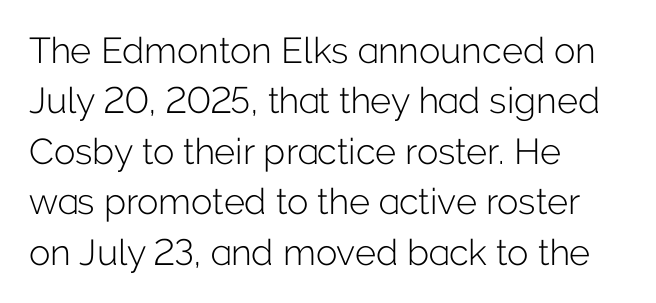
How would I describe the line gaps? Plain and ordinary. Every character sits straight up, as roman type does. The letters look calm and open, with moderate or lighter stems. Nobody touched the tracking dial on this one. Note the varied advance widths — an 'i' is clearly narrower than an 'm'. If you drew a ruler down the left edge, every line would touch it.
